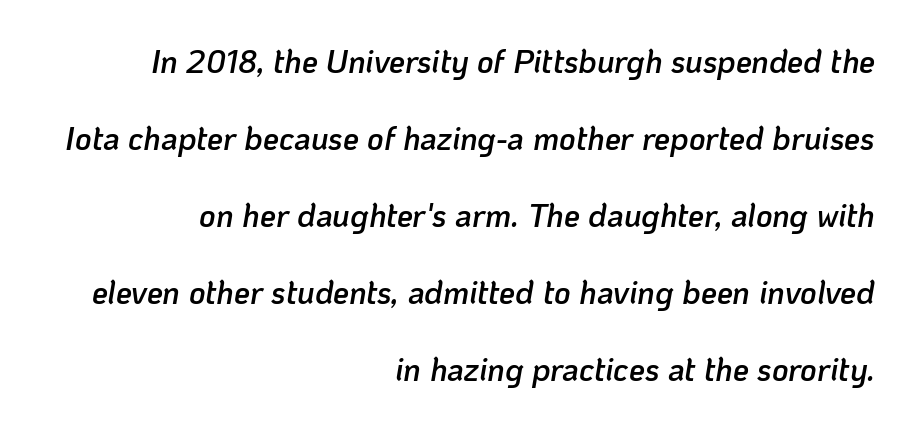
The image shows 32 px semibold type, italic (leaning right); set right-aligned, loose line spacing (2.41x), normal letter spacing, not underlined; low stroke contrast and a medium x-height.
